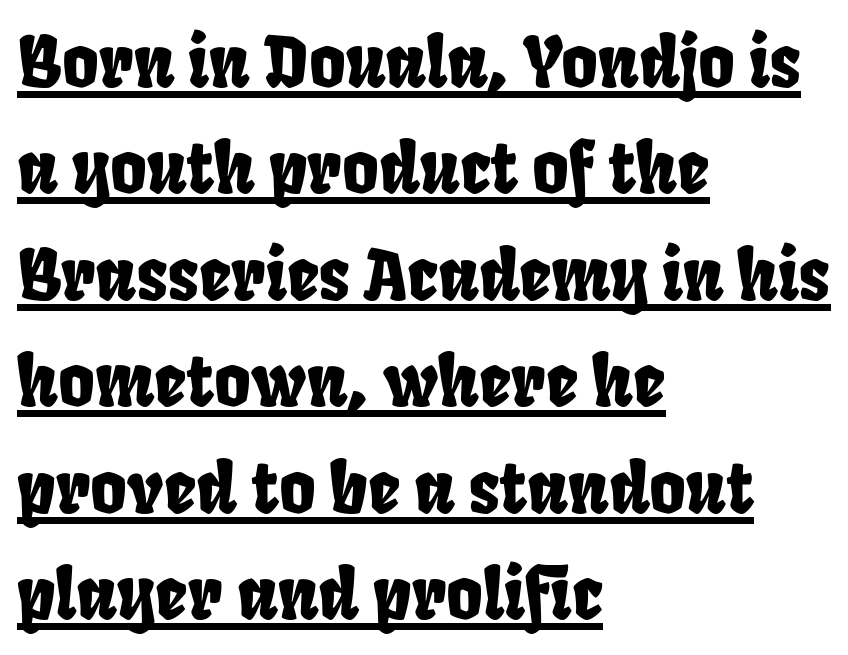
Q: Is the typeface a serif or a sans-serif typeface? A: Sans-serif.
Q: Is the text underlined? A: Yes.
Q: How is the paragraph aligned? A: Left-aligned.
Q: Is the spacing between letters normal or unusually wide? A: Normal.
Q: Is the spacing between lines tight, normal or loose? A: Normal.
Q: Width (condensed, normal, or wide)? A: Condensed.
Q: Stroke contrast? A: Low.
Q: x-height? A: Large.
Q: Monospaced? A: No.
